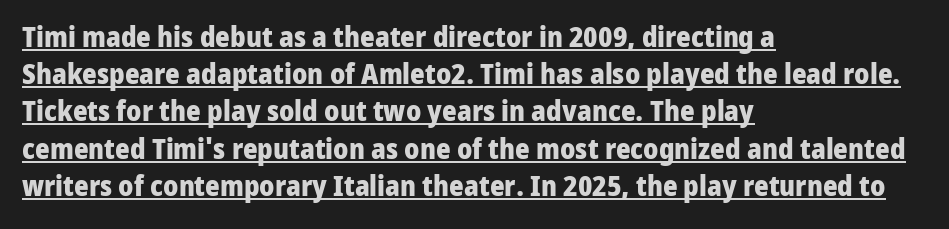
Note the varied advance widths — an 'i' is clearly narrower than an 'm'. The passage is arranged the way most books set body copy — flush left. In terms of weight, the rendering is a true, heavy bold. This is roman type, the default non-slanted kind.
